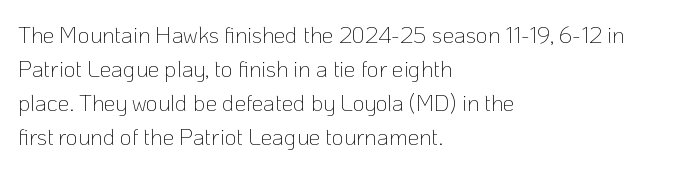
The image shows 23 px text type, upright; set left-aligned, normal line spacing (1.48x), normal letter spacing, not underlined.
